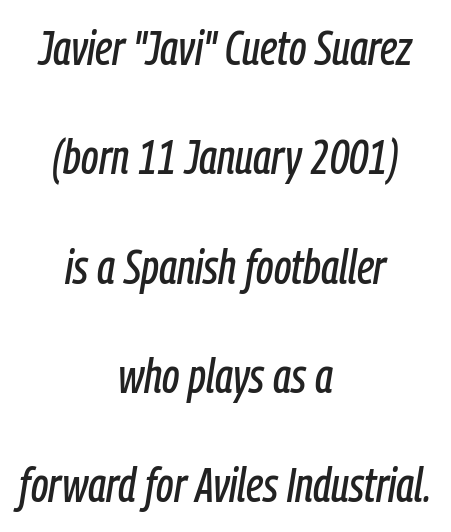
Glyph-to-glyph distance matches everyday printed text. In terms of posture, this sample is oblique. The space beneath each line is pristine and unruled. Students, observe: this is what heavily led, spacious text looks like. Character widths vary here, with narrow letters taking less room than wide ones. Every row of glyphs is offset so its center matches the block's center.
